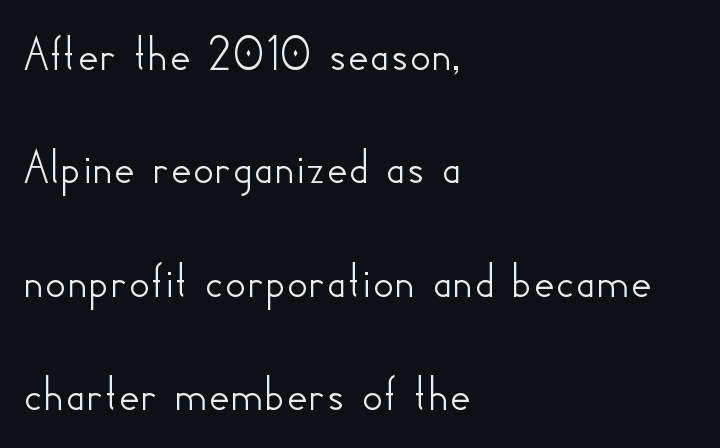
Do the characters align in a grid? No, the font is proportional. Layout note: lines flush left. These lines keep a tight, regular rhythm from letter to letter. Letterform terminals end flat and unadorned throughout the passage.
